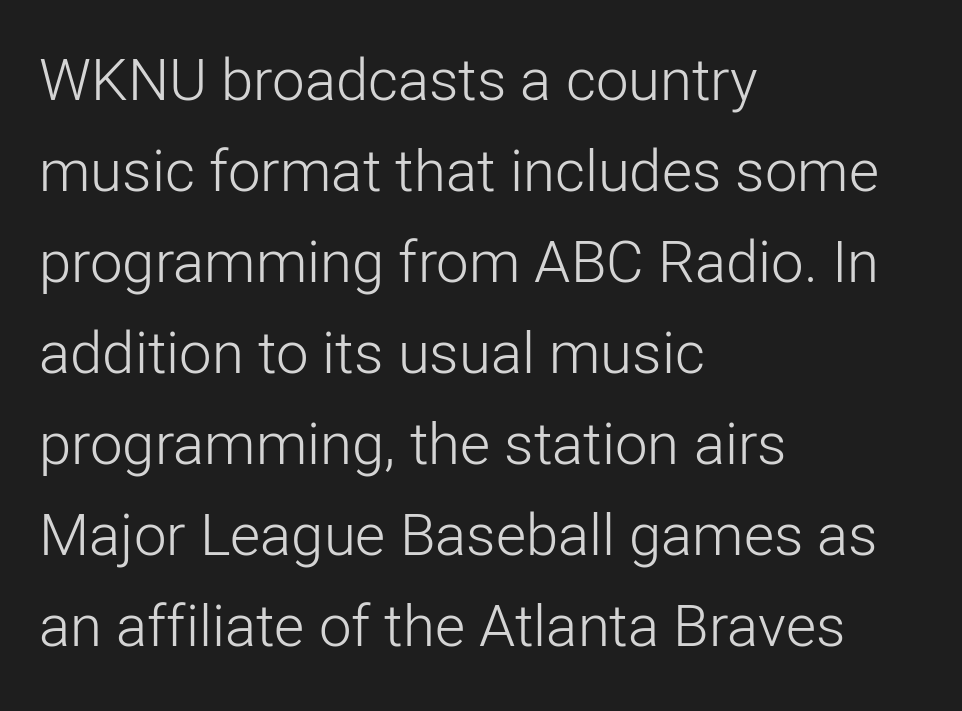
The image shows 58 px light sans-serif type, upright; set left-aligned, normal line spacing (1.57x), normal letter spacing, not underlined; low stroke contrast and a medium x-height.
